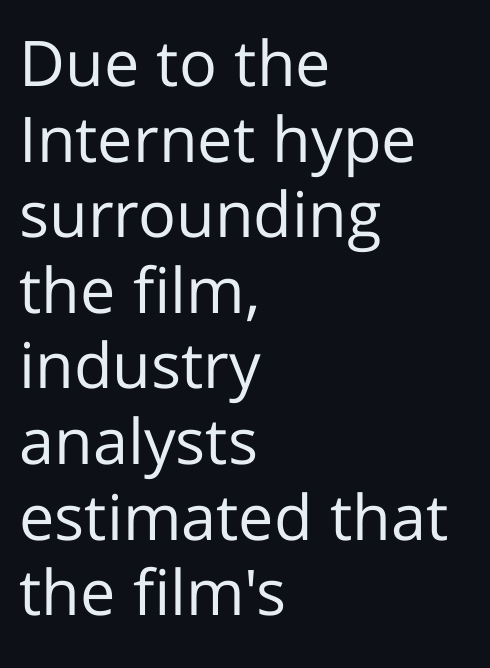
The lines are quadded left. No extra tracking has been applied to these lines. Every stem runs plumb, perpendicular to the baseline. Varying glyph widths throughout — classic text-font behaviour. Lines of text with bare space underneath. The type family on display is of the sans-serif kind.
